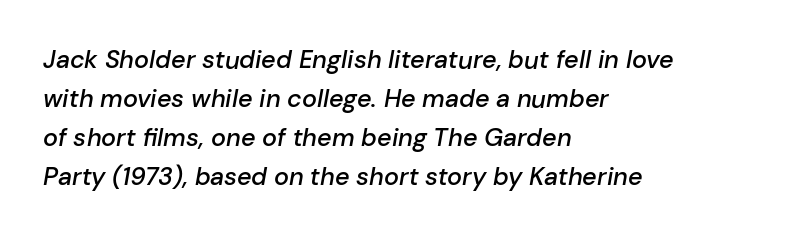
Q: Is the text bold? A: Semi-bold.
Q: Is the text italic (slanted)? A: Yes, it leans right by about 10 degrees.
Q: Is the text underlined? A: No.
Q: How is the paragraph aligned? A: Left-aligned.
Q: Is the spacing between letters normal or unusually wide? A: Normal.
Q: Is the spacing between lines tight, normal or loose? A: Normal.
